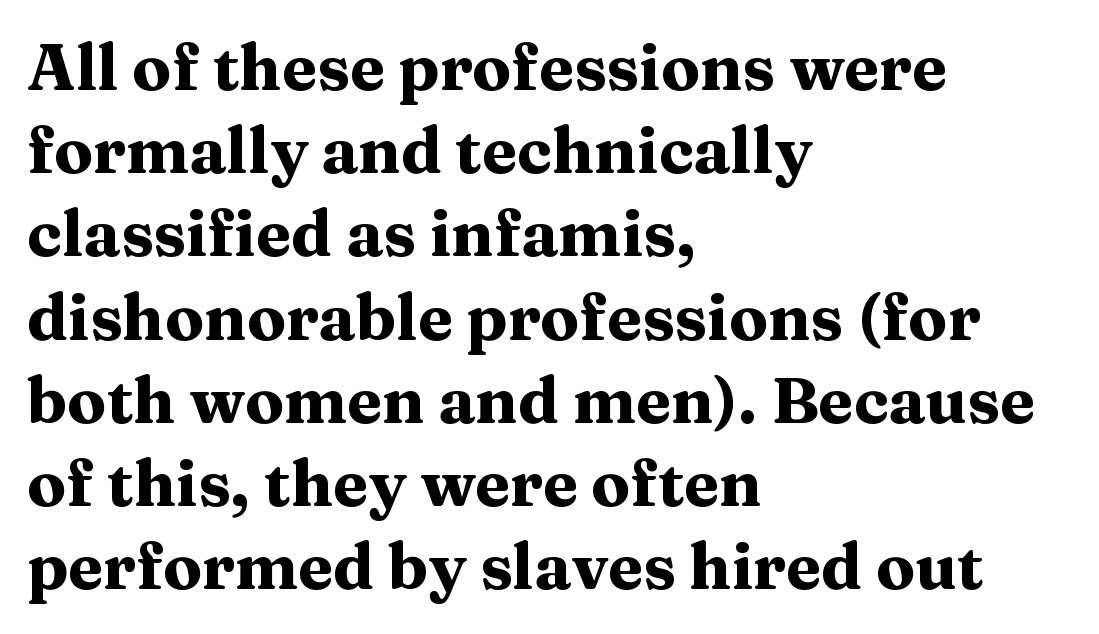
The image shows 64 px heavy, wide serif type, upright; set left-aligned, normal line spacing (1.3x), normal letter spacing, not underlined; medium stroke contrast and a medium x-height.
